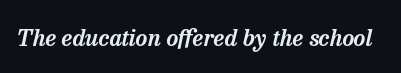
{"italic": "yes", "lean": "right", "slant_degrees": 13, "underline": "no", "letter_spacing": "normal", "letter_spacing_em": 0.0, "glyph_px": 23}
